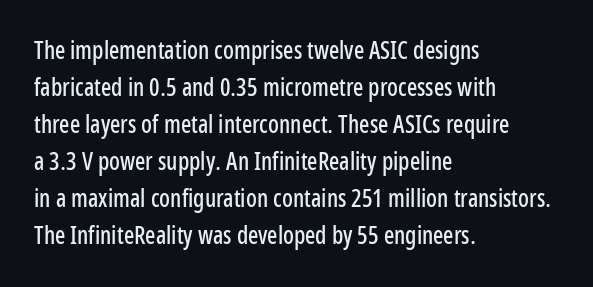
This is roman type, the default non-slanted kind. The lines in this sample share a left origin and differ only in where they stop. Glance below the letters and you will spot only blank space. The line-height multiplier appears to be the usual default. No extra tracking has been applied to these lines.
